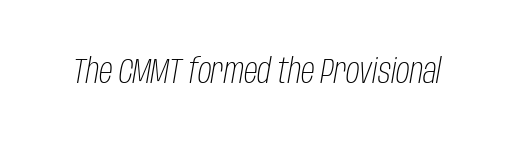
The glyphs are unaccompanied by any horizontal stroke below them. Looks like regular typesetting: each glyph gets only the width it needs. The strokes carry an ordinary text weight at most. The horizontal fit of the characters is conventional and even.
